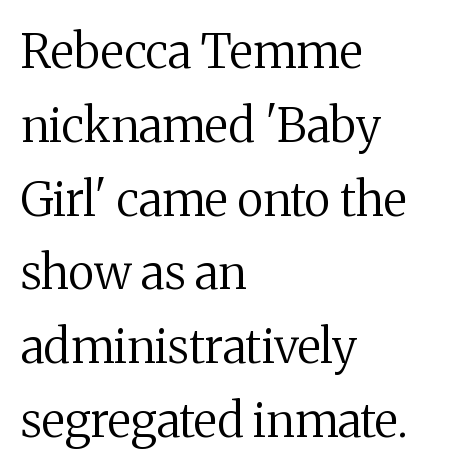
The axis of the letterforms is exactly vertical. Stroke thickness stays within the range of a standard reading face or lighter. This sample uses a serif face. Each letter keeps its own natural width here, so spacing adapts to shape. Underline: absent. Observe the ordinary spacing: letters are neighbours, not strangers.
